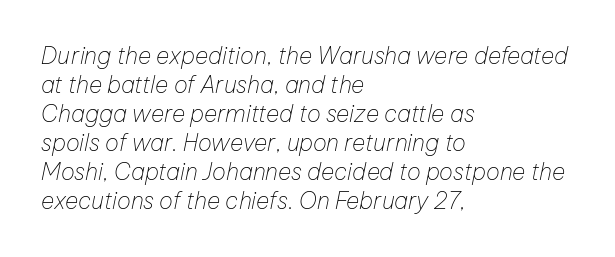
{"italic": "yes", "lean": "right", "slant_degrees": 12, "bold": "no", "underline": "no", "align": "left", "line_spacing": "normal", "line_spacing_ratio": 1.26, "letter_spacing": "normal", "letter_spacing_em": 0.0, "glyph_px": 23}
